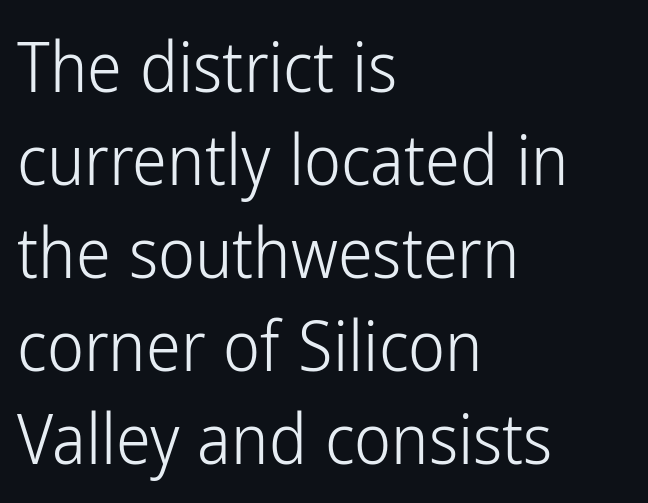
{"serif": "no", "italic": "no", "bold": "no", "weight": "light", "width": "condensed", "stroke_contrast": "low", "x_height": "medium", "monospaced": "no", "underline": "no", "align": "left", "line_spacing": "normal", "line_spacing_ratio": 1.33, "letter_spacing": "normal", "letter_spacing_em": 0.0, "glyph_px": 70}
